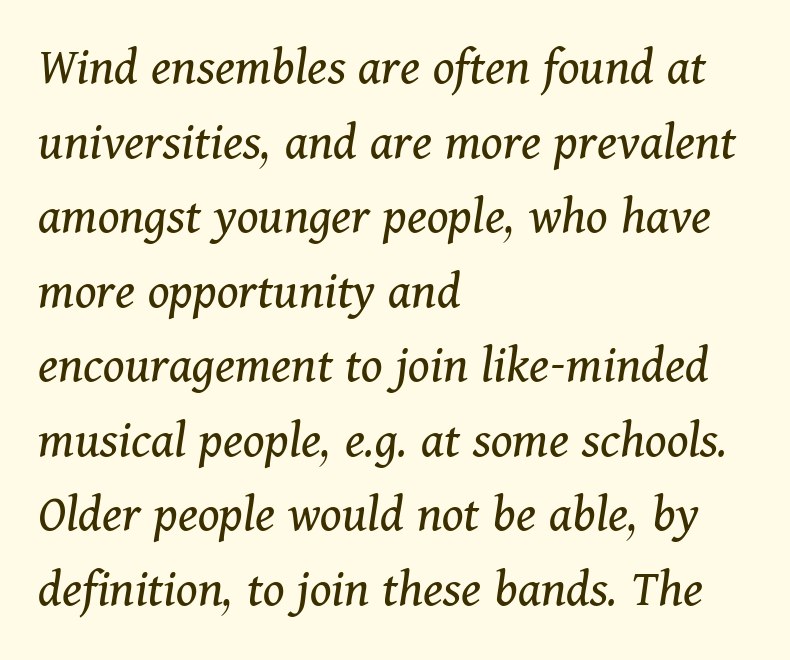
Summary of weight: not heavy and not bold. The typeface chosen for these lines features serifs. The foot of each line stays bare and open. This sample uses plain, unmodified letter spacing. Regular leading.
